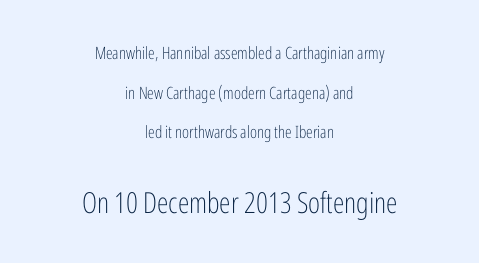
The image shows 29 px light, condensed sans-serif type, upright; set centered, loose line spacing (2.33x), normal letter spacing, not underlined; the second (bottom) block is 1.71x larger; low stroke contrast and a medium x-height.
